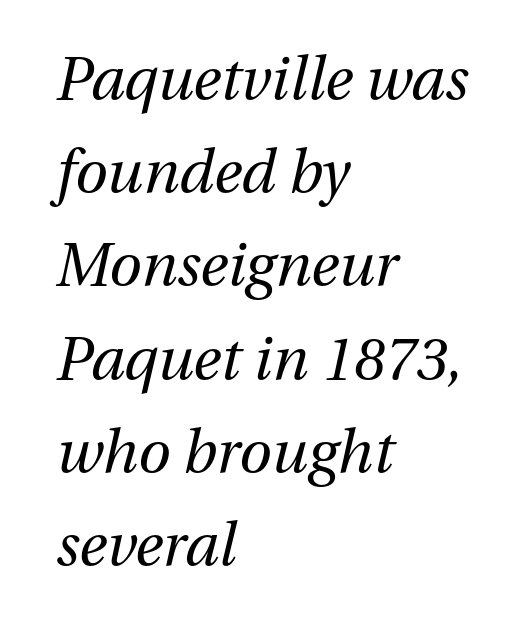
The image shows 59 px regular-weight type, italic (leaning right); set left-aligned, normal line spacing (1.58x), normal letter spacing, not underlined; medium stroke contrast and a medium x-height.
